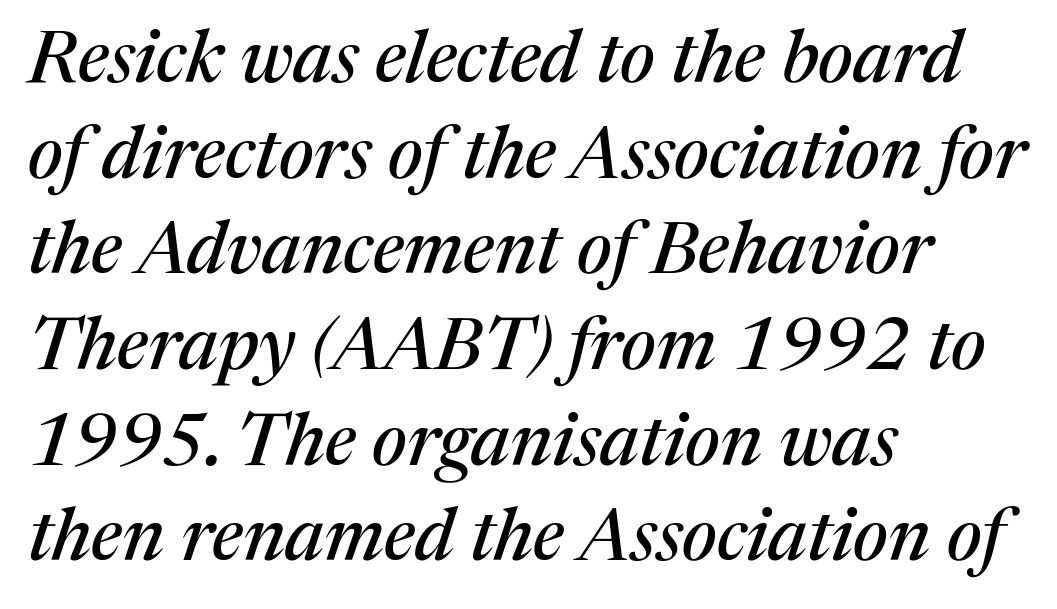
Just letters on the line, the space beneath them empty. Leading matches the norm, producing a regular column. These lines were composed using italics. This sample has the flowing, uneven cadence of proportional lettering. Does the copy run flush right? No — it runs flush left. Default kerning and tracking; the words read as compact shapes.
